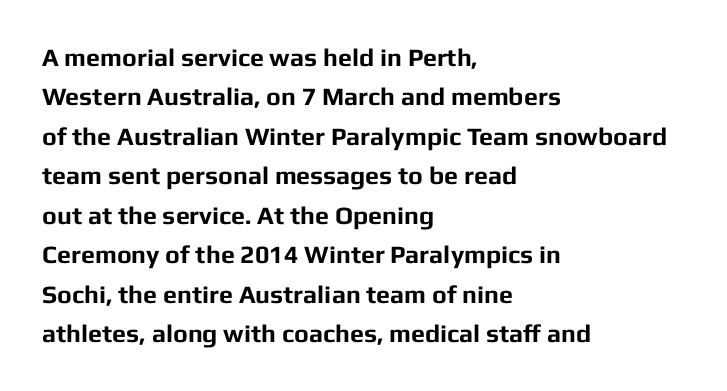
The image shows 25 px bold type, upright; set left-aligned, normal line spacing (1.58x), normal letter spacing, not underlined.
